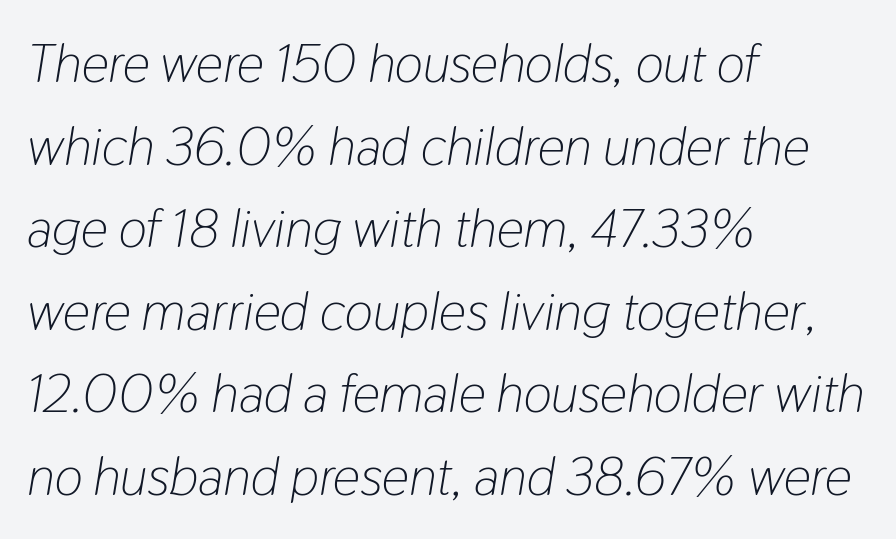
The image shows 54 px light, condensed type, italic (leaning right); set left-aligned, normal line spacing (1.53x), normal letter spacing, not underlined; low stroke contrast and a medium x-height.
